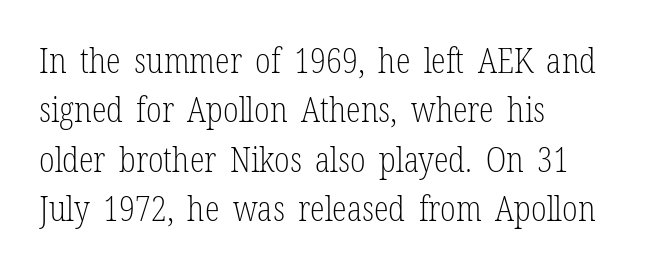
Q: Is the text bold? A: No.
Q: Is the text italic (slanted)? A: No, it is upright.
Q: Is the typeface a serif or a sans-serif typeface? A: Serif.
Q: Is the text underlined? A: No.
Q: How is the paragraph aligned? A: Left-aligned.
Q: Is the spacing between letters normal or unusually wide? A: Normal.
Q: Is the spacing between lines tight, normal or loose? A: Normal.
Q: Width (condensed, normal, or wide)? A: Condensed.
Q: Stroke contrast? A: Low.
Q: x-height? A: Medium.
Q: Monospaced? A: No.
